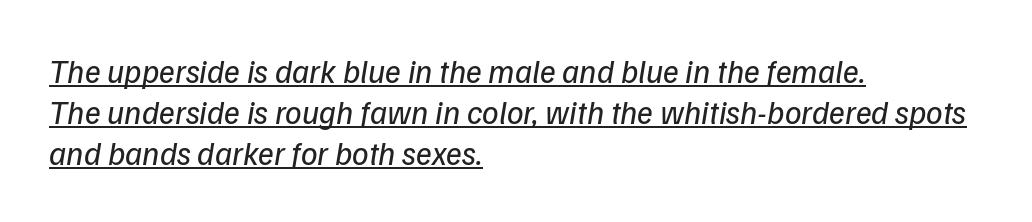
No feet cap the strokes, marking this as sans-serif type. Weight: not bold — regular or lighter. Compared with typical body copy, the letter spacing here is the same. A student would call this left alignment; a typographer would say flush left, rag right. The typesetter has applied underlining to the passage shown.
